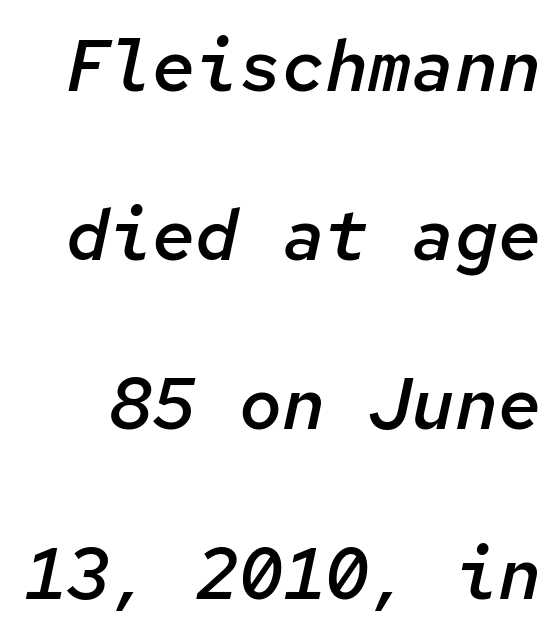
Q: Is the text bold? A: Semi-bold.
Q: Is the text italic (slanted)? A: Yes, it leans right by about 12 degrees.
Q: Is the text underlined? A: No.
Q: Is the spacing between letters normal or unusually wide? A: Normal.
Q: Is the spacing between lines tight, normal or loose? A: Loose.
Q: Width (condensed, normal, or wide)? A: Normal.
Q: Stroke contrast? A: Low.
Q: x-height? A: Medium.
Q: Monospaced? A: Yes.
